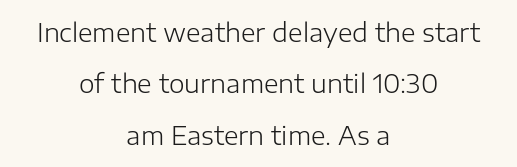
Q: Is the text bold? A: No.
Q: Is the text italic (slanted)? A: No, it is upright.
Q: Is the text underlined? A: No.
Q: How is the paragraph aligned? A: Centered.
Q: Is the spacing between letters normal or unusually wide? A: Normal.
Q: Is the spacing between lines tight, normal or loose? A: Loose.
